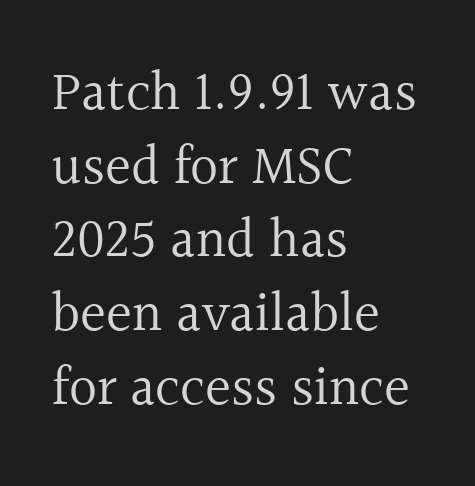
Q: Is the text bold? A: No.
Q: Is the text italic (slanted)? A: No, it is upright.
Q: Is the typeface a serif or a sans-serif typeface? A: Serif.
Q: Is the text underlined? A: No.
Q: How is the paragraph aligned? A: Left-aligned.
Q: Is the spacing between letters normal or unusually wide? A: Normal.
Q: Is the spacing between lines tight, normal or loose? A: Normal.
Q: Width (condensed, normal, or wide)? A: Normal.
Q: x-height? A: Medium.
Q: Monospaced? A: No.
